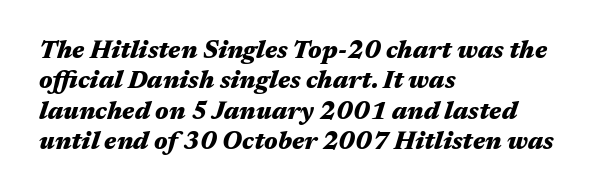
Q: Is the text bold? A: Yes.
Q: Is the text italic (slanted)? A: Yes, it leans right by about 17 degrees.
Q: Is the text underlined? A: No.
Q: How is the paragraph aligned? A: Left-aligned.
Q: Is the spacing between letters normal or unusually wide? A: Normal.
